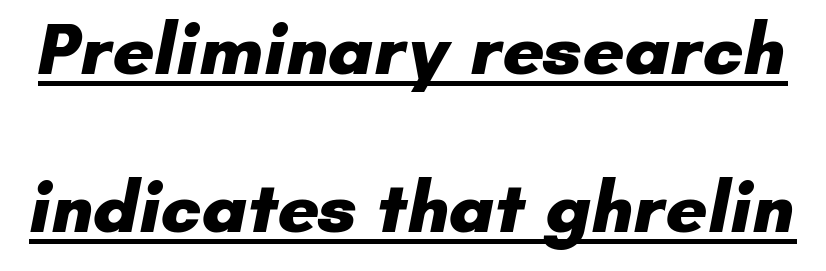
{"serif": "no", "bold": "yes", "weight": "heavy", "width": "normal", "stroke_contrast": "low", "x_height": "small", "monospaced": "no", "underline": "yes", "line_spacing": "loose", "line_spacing_ratio": 2.17, "letter_spacing": "normal", "letter_spacing_em": 0.0, "glyph_px": 73}
